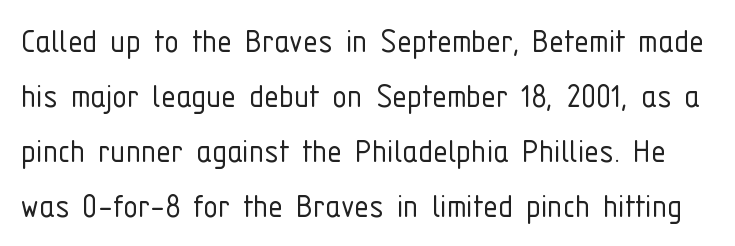
{"serif": "no", "italic": "no", "bold": "no", "weight": "light", "width": "condensed", "stroke_contrast": "low", "x_height": "medium", "monospaced": "no", "underline": "no", "line_spacing": "normal", "line_spacing_ratio": 1.49, "letter_spacing": "normal", "letter_spacing_em": 0.0, "glyph_px": 37}
